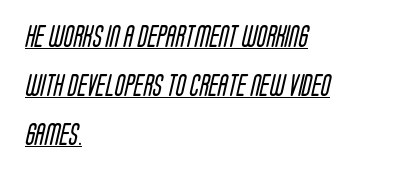
Baseline-to-baseline distance is far greater than the letter height. The passage shown has conventional tracking throughout. If you drew a ruler down the left edge, every line would touch it. Stems here are at most as thick as an everyday book face. Beneath each row of characters lies a ruled line.
